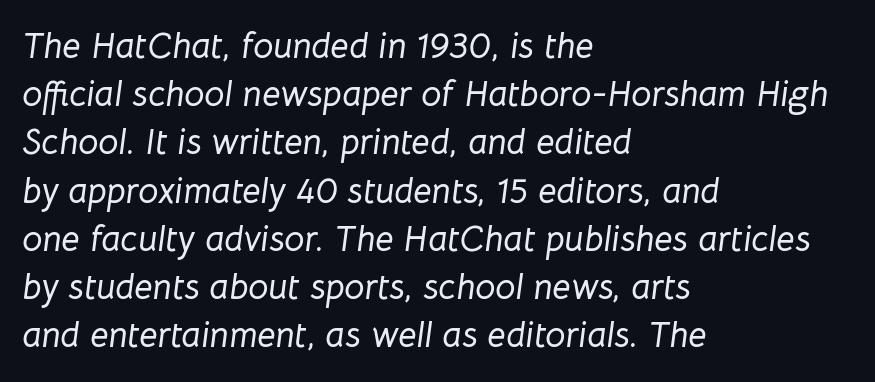
{"italic": "yes", "lean": "right", "slant_degrees": 8, "width": "normal", "stroke_contrast": "low", "x_height": "medium", "monospaced": "no", "underline": "no", "align": "left", "line_spacing": "normal", "line_spacing_ratio": 1.34, "letter_spacing": "normal", "letter_spacing_em": 0.0, "glyph_px": 36}
